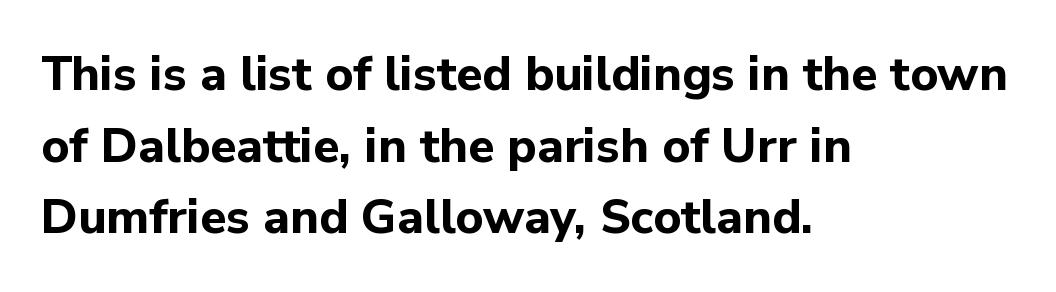
{"serif": "no", "italic": "no", "bold": "yes", "weight": "bold", "width": "normal", "stroke_contrast": "low", "x_height": "medium", "monospaced": "no", "underline": "no", "align": "left", "line_spacing": "normal", "line_spacing_ratio": 1.49, "letter_spacing": "normal", "letter_spacing_em": 0.0, "glyph_px": 48}
